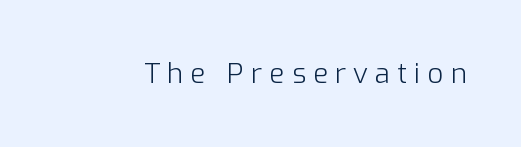
The image shows 28 px light sans-serif type, upright; set unusually wide letter spacing (+0.25 em), not underlined; low stroke contrast and a medium x-height.
